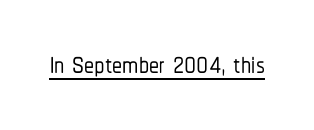
{"serif": "no", "italic": "no", "width": "condensed", "stroke_contrast": "low", "x_height": "medium", "monospaced": "no", "underline": "yes", "letter_spacing": "normal", "letter_spacing_em": 0.0, "glyph_px": 40}
